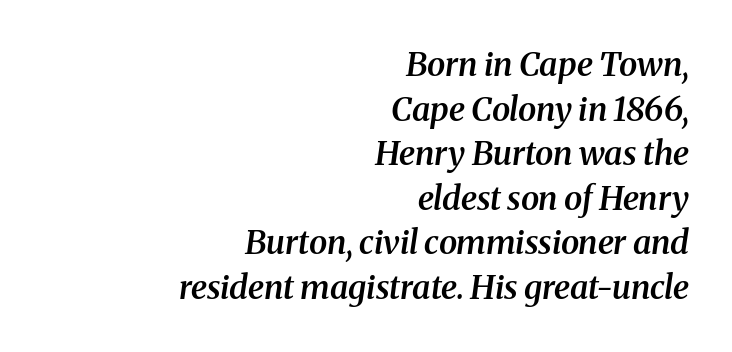
This sample uses plain, unmodified letter spacing. Type style note: has serifs. These lines are rendered in a variable-pitch font. In terms of posture, this sample is oblique. Students, observe: this is what conventionally led text looks like.
